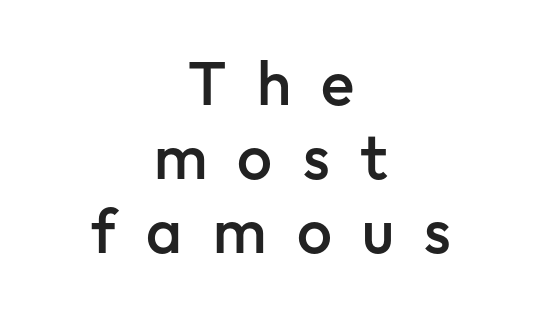
In terms of posture, this sample is upright. Inter-character spacing is expanded well beyond the font's built-in metrics. Unlike a traditional serif, this face leaves its strokes unadorned. One-word summary of the alignment: center.
